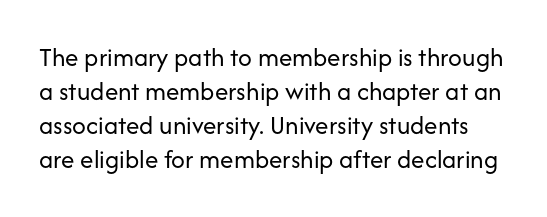
The image shows 27 px text type, upright; set normal line spacing (1.26x), normal letter spacing, not underlined.
